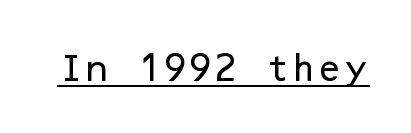
{"serif": "no", "italic": "no", "width": "normal", "stroke_contrast": "low", "x_height": "medium", "underline": "yes", "letter_spacing": "normal", "letter_spacing_em": 0.0, "glyph_px": 30}
